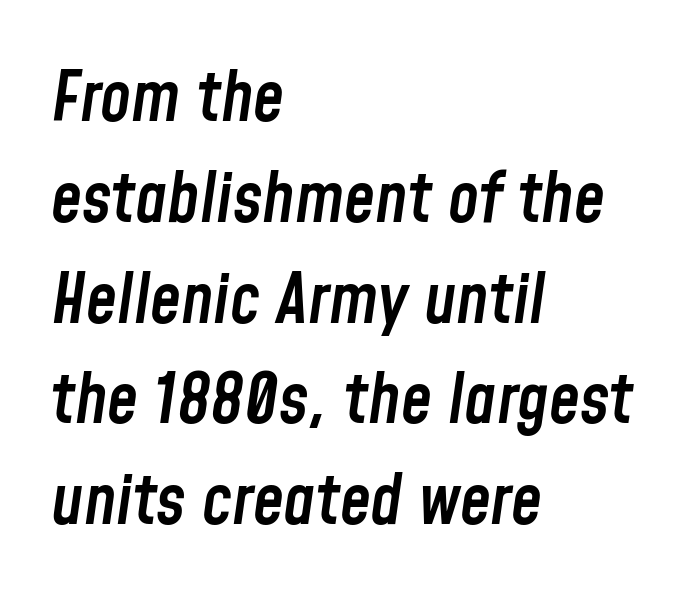
{"italic": "yes", "lean": "right", "slant_degrees": 8, "bold": "semi", "weight": "semibold", "width": "condensed", "stroke_contrast": "low", "x_height": "medium", "monospaced": "no", "underline": "no", "align": "left", "line_spacing": "normal", "line_spacing_ratio": 1.44, "letter_spacing": "normal", "letter_spacing_em": 0.0, "glyph_px": 70}
